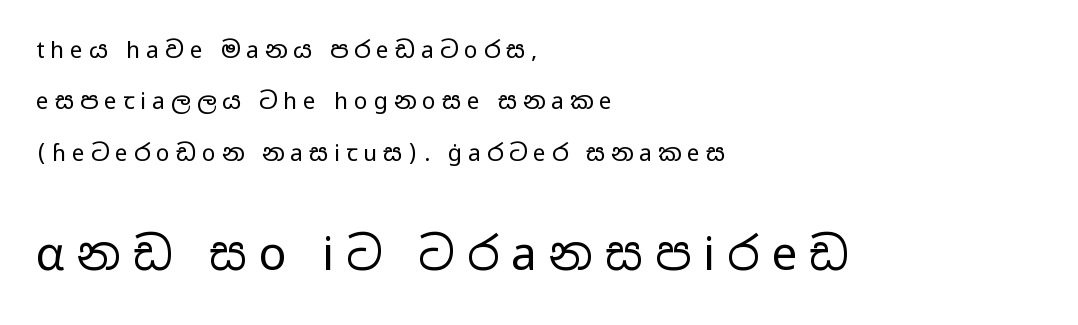
In terms of leading, this rendering errs on the spacious side. The glyphs are unaccompanied by any horizontal stroke below them. These lines are set flush left with a ragged right edge. Upright lettering throughout. Varying glyph widths throughout — classic text-font behaviour. Weight: in the light-to-regular range.
